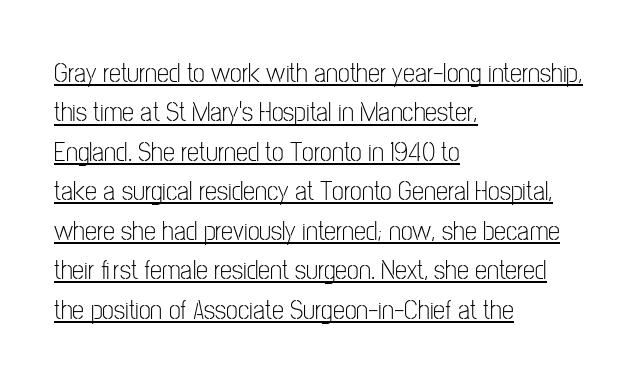
The ragged edge is on the right, which tells us the setting is flush left. The horizontal fit of the characters is conventional and even. Weight: regular or lighter. Notice how the stems are strictly vertical — no italics here. In terms of leading, this rendering sits right in the middle. In designer terms, the underline attribute is active on this setting.
